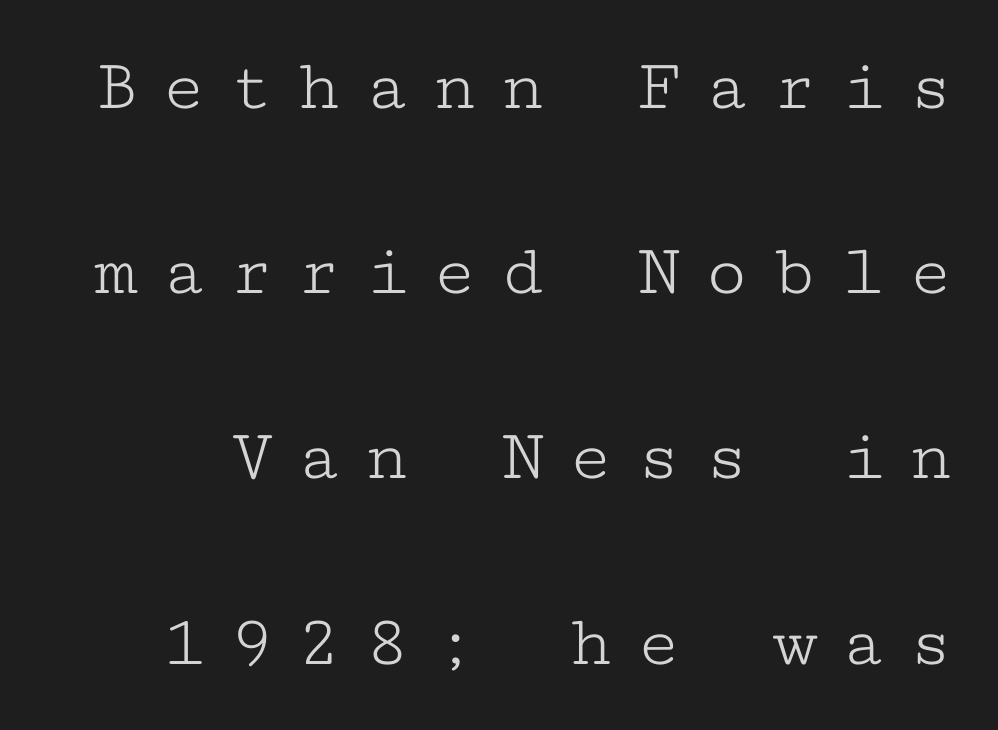
The image shows 75 px light, wide serif type, upright, monospaced; set loose line spacing (2.47x), unusually wide letter spacing (+0.3 em), not underlined; low stroke contrast and a medium x-height.
